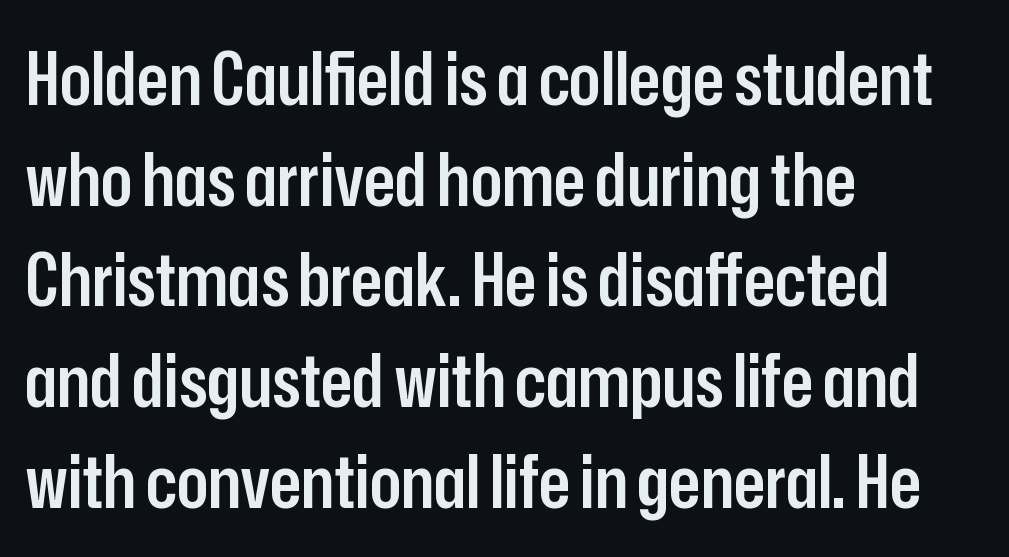
Q: Is the text bold? A: Semi-bold.
Q: Is the text italic (slanted)? A: No, it is upright.
Q: Is the typeface a serif or a sans-serif typeface? A: Sans-serif.
Q: Is the text underlined? A: No.
Q: How is the paragraph aligned? A: Left-aligned.
Q: Is the spacing between letters normal or unusually wide? A: Normal.
Q: Is the spacing between lines tight, normal or loose? A: Normal.
Q: Width (condensed, normal, or wide)? A: Condensed.
Q: Stroke contrast? A: Low.
Q: x-height? A: Medium.
Q: Monospaced? A: No.
